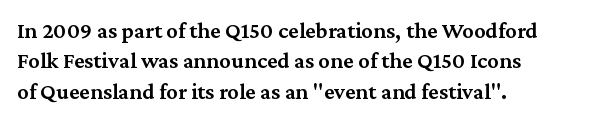
Q: Is the text bold? A: Semi-bold.
Q: Is the text italic (slanted)? A: No, it is upright.
Q: Is the text underlined? A: No.
Q: How is the paragraph aligned? A: Left-aligned.
Q: Is the spacing between letters normal or unusually wide? A: Normal.
Q: Is the spacing between lines tight, normal or loose? A: Normal.
